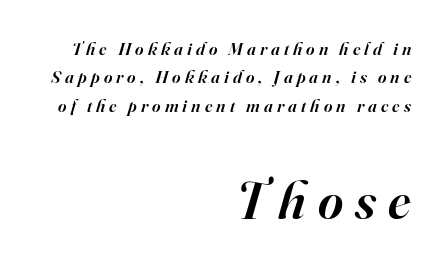
The image shows 54 px semibold serif type, italic (leaning right); set right-aligned, normal line spacing (1.58x), unusually wide letter spacing (+0.23 em), not underlined; the second (bottom) block is 3.0x larger; high stroke contrast and a small x-height.
